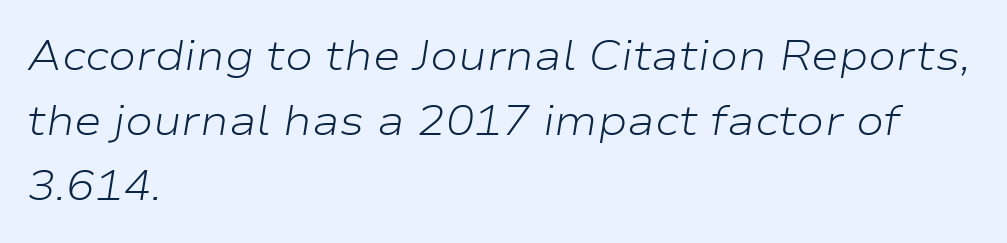
The horizontal fit of the characters is conventional and even. Is the type slanted? Yes — the strokes lean at a clear angle. The face used here is proportionally spaced, like ordinary book or web type. Regarding leading, the lines here are spaced in the standard way. Descender tails drop into unmarked territory.
